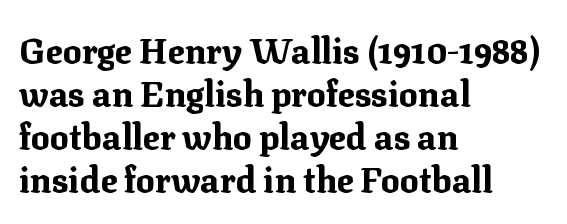
Examine the stroke ends and you'll spot serifs. The lettering holds an erect, upright posture throughout. How are the letters spaced? Ordinarily, with no added tracking. Leftover space on each line is placed entirely after the last word. Is this a fixed-width face? No — the glyphs have proportional, varying widths. Check under the words: just untouched page.
